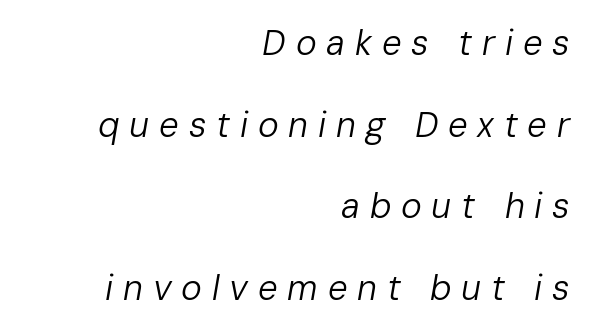
Short and long lines alike share a common ending point at right. Emphasis-style slanted type is in use. Summary of weight: not heavy and not bold. Just letters on the line, the space beneath them empty. The face used here is proportionally spaced, like ordinary book or web type.
